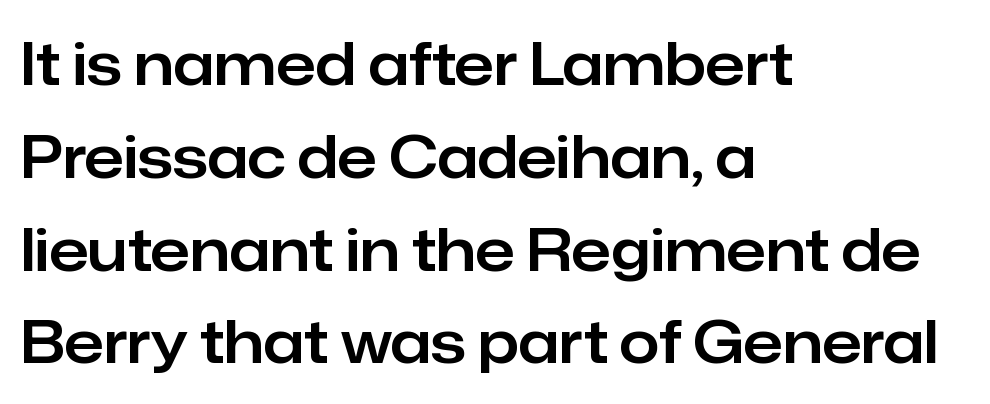
{"serif": "no", "italic": "no", "width": "normal", "stroke_contrast": "low", "x_height": "medium", "monospaced": "no", "underline": "no", "align": "left", "line_spacing": "normal", "line_spacing_ratio": 1.6, "letter_spacing": "normal", "letter_spacing_em": 0.0, "glyph_px": 58}
